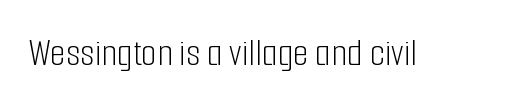
Q: Is the text bold? A: No.
Q: Is the text italic (slanted)? A: No, it is upright.
Q: Is the typeface a serif or a sans-serif typeface? A: Sans-serif.
Q: Is the text underlined? A: No.
Q: Is the spacing between letters normal or unusually wide? A: Normal.
Q: Width (condensed, normal, or wide)? A: Condensed.
Q: Stroke contrast? A: Low.
Q: x-height? A: Medium.
Q: Monospaced? A: No.
